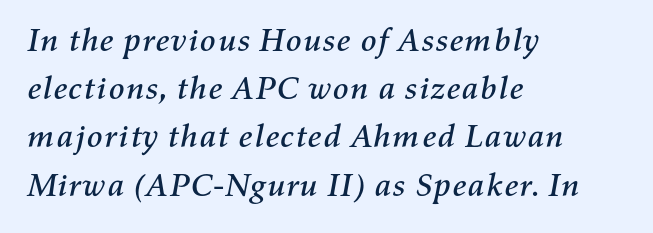
The image shows 33 px text type, italic (leaning right); set left-aligned, normal line spacing (1.46x), normal letter spacing, not underlined; medium stroke contrast and a medium x-height.
